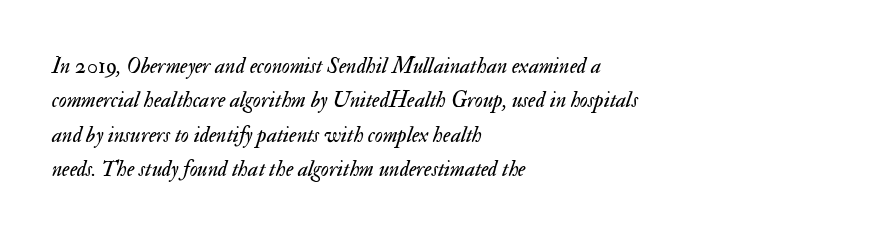
The image shows 22 px text type, italic (leaning right); set left-aligned, normal line spacing (1.56x), normal letter spacing, not underlined.
